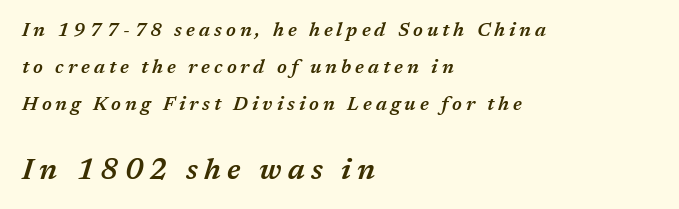
The image shows 29 px semibold type, italic (leaning right); set left-aligned, loose line spacing (1.96x), unusually wide letter spacing (+0.21 em), not underlined; the second (bottom) block is 1.53x larger; medium stroke contrast and a medium x-height.
